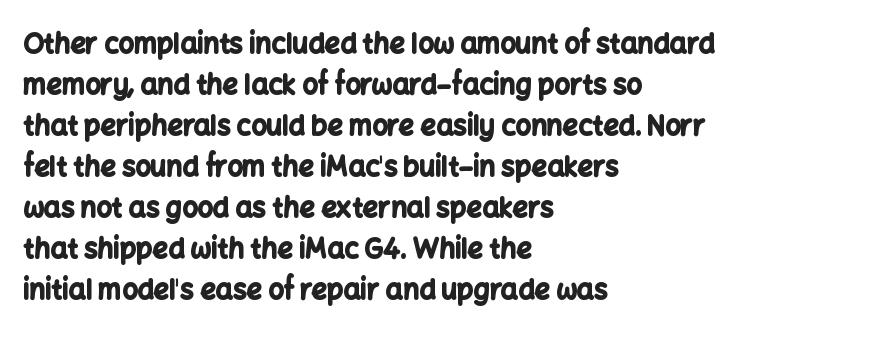
Q: Is the text bold? A: Yes.
Q: Is the text italic (slanted)? A: No, it is upright.
Q: Is the text underlined? A: No.
Q: How is the paragraph aligned? A: Left-aligned.
Q: Is the spacing between letters normal or unusually wide? A: Normal.
Q: Is the spacing between lines tight, normal or loose? A: Normal.
